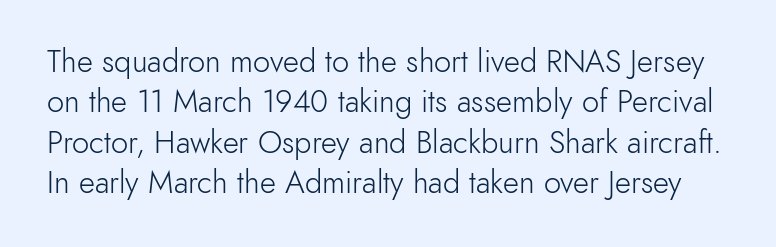
{"serif": "no", "italic": "no", "bold": "no", "weight": "light", "width": "normal", "x_height": "small", "monospaced": "no", "underline": "no", "line_spacing": "normal", "line_spacing_ratio": 1.3, "letter_spacing": "normal", "letter_spacing_em": 0.0, "glyph_px": 31}
